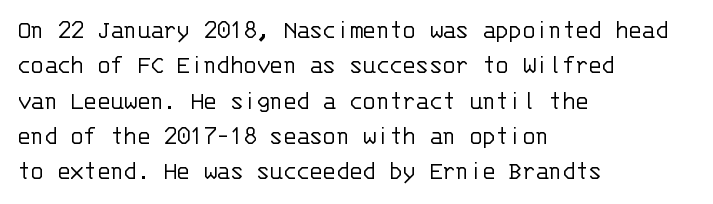
The image shows 27 px text type, upright; set left-aligned, normal line spacing (1.31x), normal letter spacing, not underlined.
